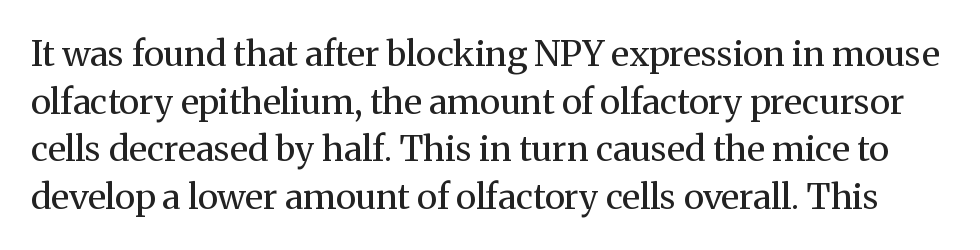
{"serif": "yes", "italic": "no", "bold": "no", "weight": "regular", "width": "normal", "stroke_contrast": "medium", "x_height": "medium", "monospaced": "no", "underline": "no", "line_spacing": "normal", "line_spacing_ratio": 1.36, "letter_spacing": "normal", "letter_spacing_em": 0.0, "glyph_px": 35}
